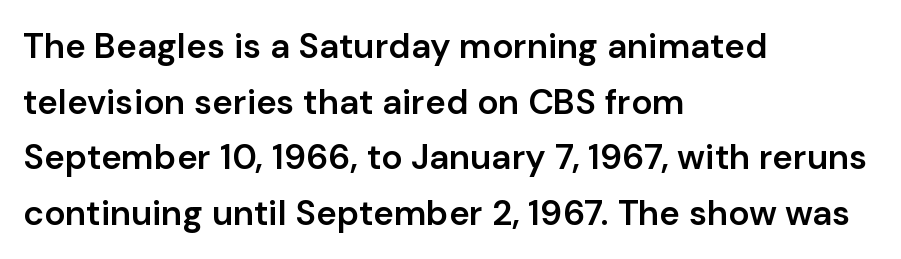
Q: Is the text bold? A: Semi-bold.
Q: Is the text italic (slanted)? A: No, it is upright.
Q: Is the typeface a serif or a sans-serif typeface? A: Sans-serif.
Q: Is the text underlined? A: No.
Q: How is the paragraph aligned? A: Left-aligned.
Q: Is the spacing between letters normal or unusually wide? A: Normal.
Q: Is the spacing between lines tight, normal or loose? A: Normal.
Q: Width (condensed, normal, or wide)? A: Normal.
Q: Stroke contrast? A: Low.
Q: x-height? A: Medium.
Q: Monospaced? A: No.
